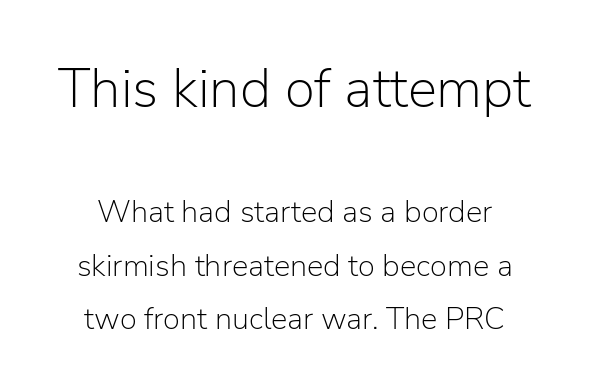
The image shows 55 px light sans-serif type, upright; set line spacing 1.73x, normal letter spacing, not underlined; the first (top) block is 1.77x larger; low stroke contrast and a medium x-height.
